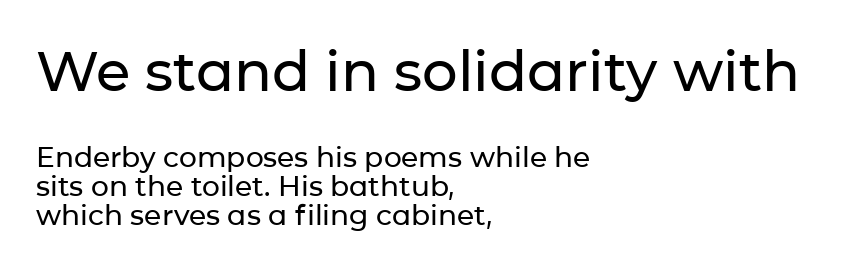
Q: Is the text italic (slanted)? A: No, it is upright.
Q: Is the typeface a serif or a sans-serif typeface? A: Sans-serif.
Q: Is the text underlined? A: No.
Q: How is the paragraph aligned? A: Left-aligned.
Q: Is the spacing between letters normal or unusually wide? A: Normal.
Q: Is the spacing between lines tight, normal or loose? A: Tight.
Q: Which block of text is set in a larger size, the first (top) or the second (bottom)? A: The first (top) one.
Q: Width (condensed, normal, or wide)? A: Normal.
Q: Stroke contrast? A: Low.
Q: x-height? A: Medium.
Q: Monospaced? A: No.
